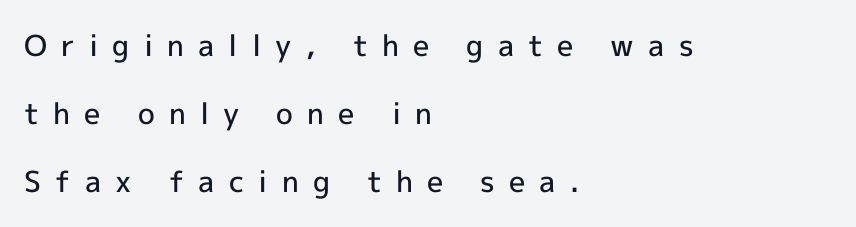
Descenders hang freely into open space. The tracking reads as deliberately expanded to a designer's eye. Every stem runs plumb, perpendicular to the baseline. Observe the absence of serifs on each vertical stroke in this sample.
